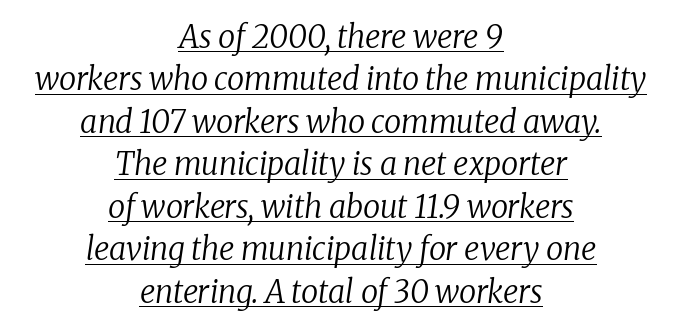
The line texture is even and compact thanks to regular tracking. This rendering uses center alignment, leaving both contours irregular but symmetric. In terms of posture, this sample is oblique. Quick note: underline on.
